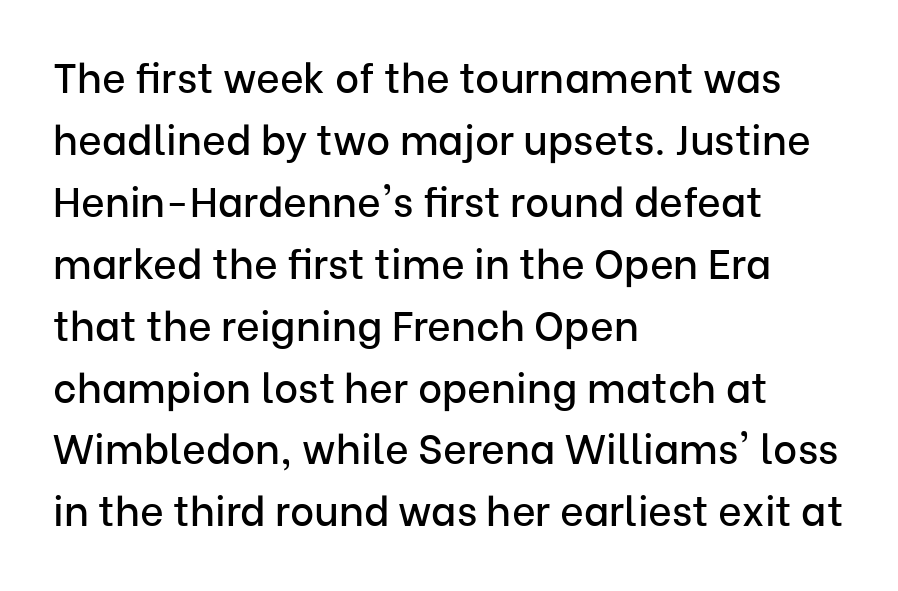
{"serif": "no", "italic": "no", "width": "normal", "stroke_contrast": "low", "x_height": "medium", "monospaced": "no", "underline": "no", "align": "left", "line_spacing": "normal", "line_spacing_ratio": 1.51, "letter_spacing": "normal", "letter_spacing_em": 0.0, "glyph_px": 41}
